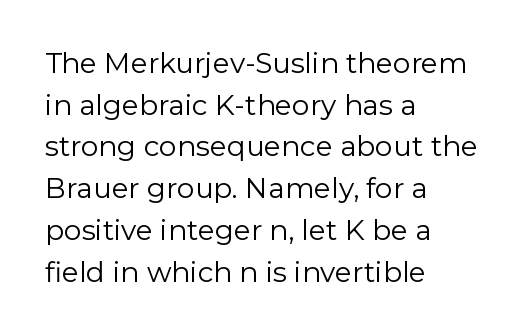
Clear beneath every line of the passage. The rows are spaced the way most documents space them. The tracking reads as untouched default to a designer's eye. The characters are drawn with everyday or finer stroke widths.
